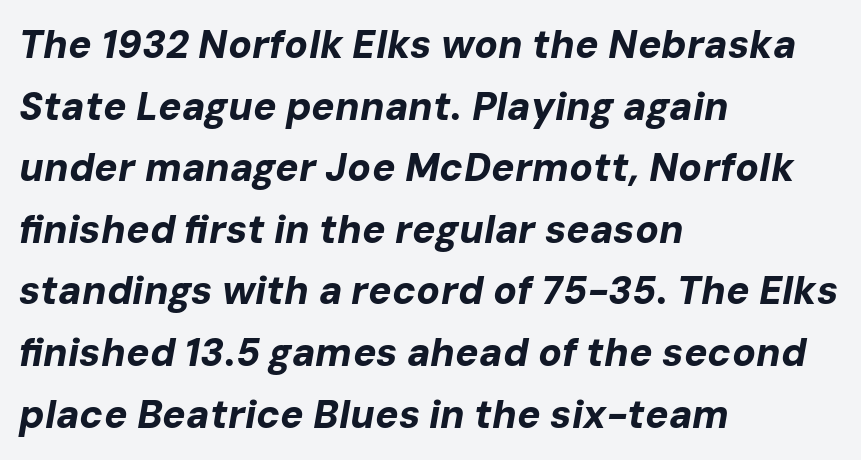
Q: Is the text bold? A: Yes.
Q: Is the text italic (slanted)? A: Yes, it leans right by about 10 degrees.
Q: Is the text underlined? A: No.
Q: How is the paragraph aligned? A: Left-aligned.
Q: Is the spacing between letters normal or unusually wide? A: Normal.
Q: Is the spacing between lines tight, normal or loose? A: Normal.
Q: Width (condensed, normal, or wide)? A: Normal.
Q: Stroke contrast? A: Low.
Q: x-height? A: Medium.
Q: Monospaced? A: No.
